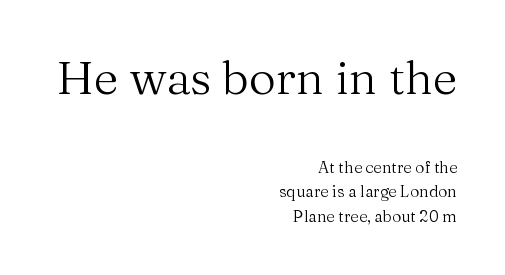
Q: Is the text bold? A: No.
Q: Is the text italic (slanted)? A: No, it is upright.
Q: Is the typeface a serif or a sans-serif typeface? A: Serif.
Q: Is the text underlined? A: No.
Q: How is the paragraph aligned? A: Right-aligned.
Q: Is the spacing between letters normal or unusually wide? A: Normal.
Q: Is the spacing between lines tight, normal or loose? A: Normal.
Q: Which block of text is set in a larger size, the first (top) or the second (bottom)? A: The first (top) one.
Q: Width (condensed, normal, or wide)? A: Normal.
Q: Stroke contrast? A: Medium.
Q: x-height? A: Medium.
Q: Monospaced? A: No.
